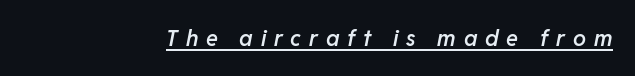
Q: Is the text bold? A: Semi-bold.
Q: Is the text italic (slanted)? A: Yes, it leans right by about 11 degrees.
Q: Is the text underlined? A: Yes.
Q: Is the spacing between letters normal or unusually wide? A: Unusually wide.
